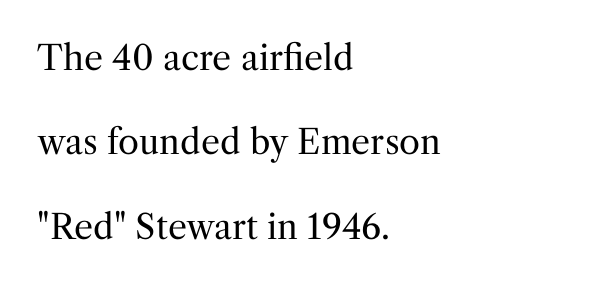
Q: Is the text bold? A: No.
Q: Is the text italic (slanted)? A: No, it is upright.
Q: Is the typeface a serif or a sans-serif typeface? A: Serif.
Q: Is the text underlined? A: No.
Q: How is the paragraph aligned? A: Left-aligned.
Q: Is the spacing between letters normal or unusually wide? A: Normal.
Q: Is the spacing between lines tight, normal or loose? A: Loose.
Q: Width (condensed, normal, or wide)? A: Normal.
Q: Stroke contrast? A: Medium.
Q: x-height? A: Medium.
Q: Monospaced? A: No.
